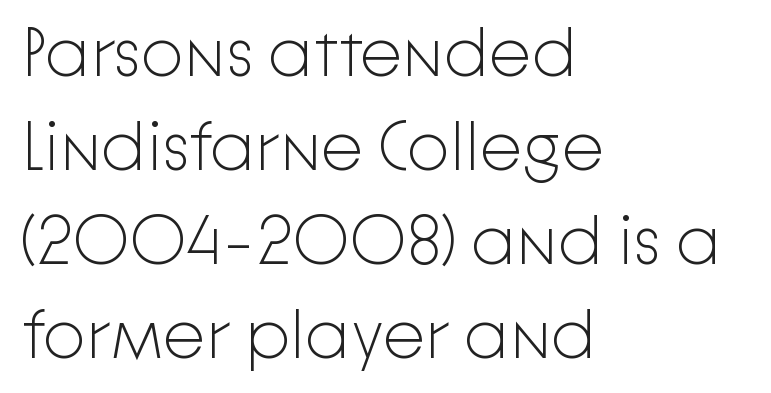
{"serif": "no", "italic": "no", "bold": "no", "weight": "light", "width": "normal", "stroke_contrast": "low", "x_height": "medium", "monospaced": "no", "underline": "no", "align": "left", "line_spacing": "normal", "line_spacing_ratio": 1.38, "letter_spacing": "normal", "letter_spacing_em": 0.0, "glyph_px": 68}
